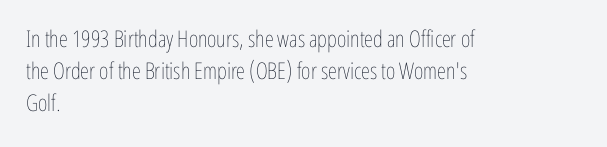
{"italic": "no", "bold": "no", "underline": "no", "align": "left", "line_spacing": "normal", "line_spacing_ratio": 1.39, "letter_spacing": "normal", "letter_spacing_em": 0.0, "glyph_px": 23}
